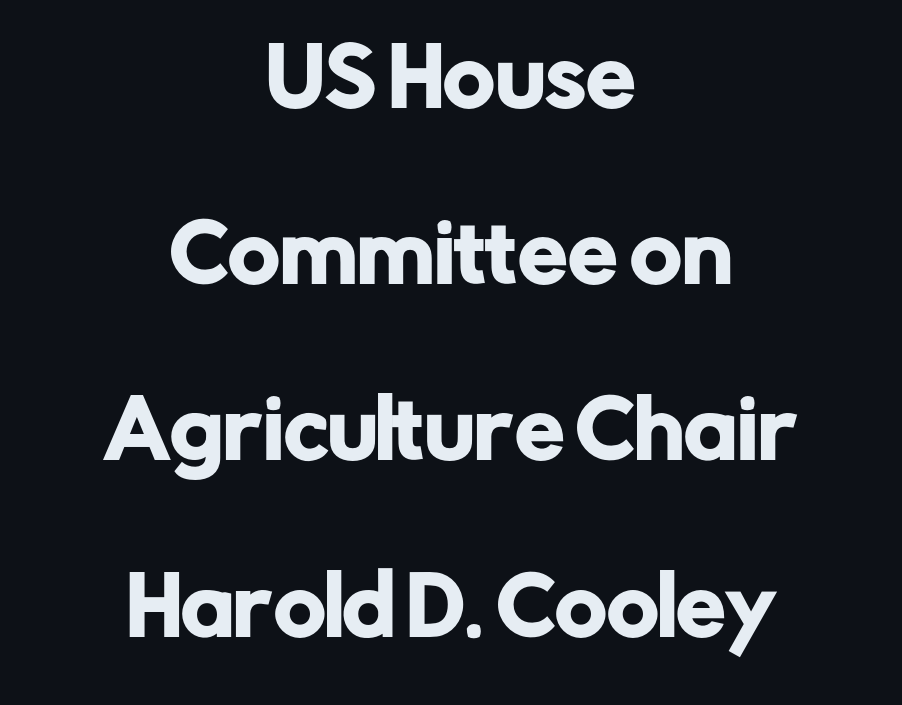
The passage shown stacks its lines with a broad gap. Lines of text with bare space underneath. A typesetter would mark this as roman, not italic. The rag falls on both sides of this text block equally.
